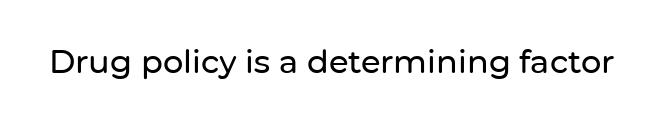
{"serif": "no", "italic": "no", "width": "normal", "stroke_contrast": "low", "x_height": "medium", "monospaced": "no", "underline": "no", "letter_spacing": "normal", "letter_spacing_em": 0.0, "glyph_px": 32}
